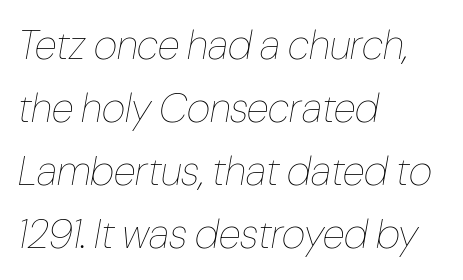
Q: Is the text bold? A: No.
Q: Is the text italic (slanted)? A: Yes, it leans right by about 10 degrees.
Q: Is the text underlined? A: No.
Q: How is the paragraph aligned? A: Left-aligned.
Q: Is the spacing between letters normal or unusually wide? A: Normal.
Q: Is the spacing between lines tight, normal or loose? A: Normal.
Q: Width (condensed, normal, or wide)? A: Condensed.
Q: Stroke contrast? A: Low.
Q: x-height? A: Medium.
Q: Monospaced? A: No.
